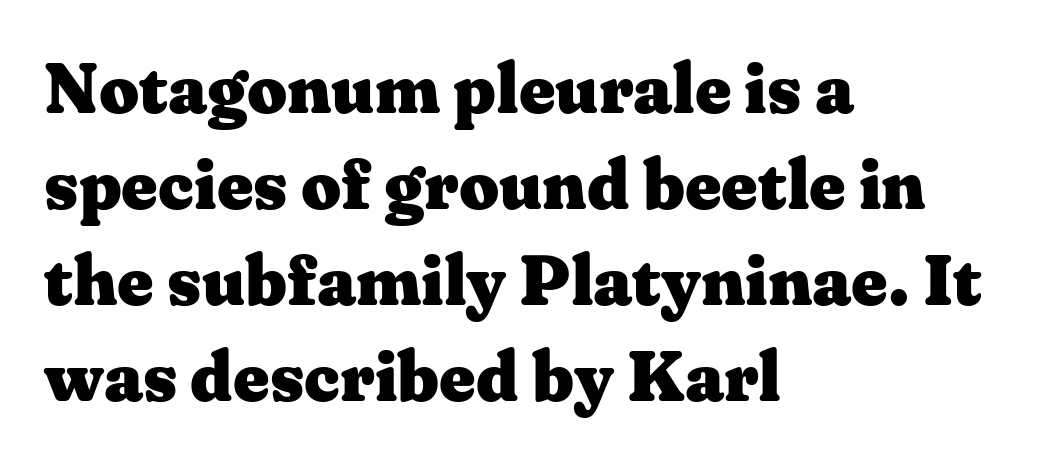
The image shows 70 px heavy, wide serif type, upright; set left-aligned, normal line spacing (1.37x), normal letter spacing, not underlined; medium stroke contrast and a medium x-height.
